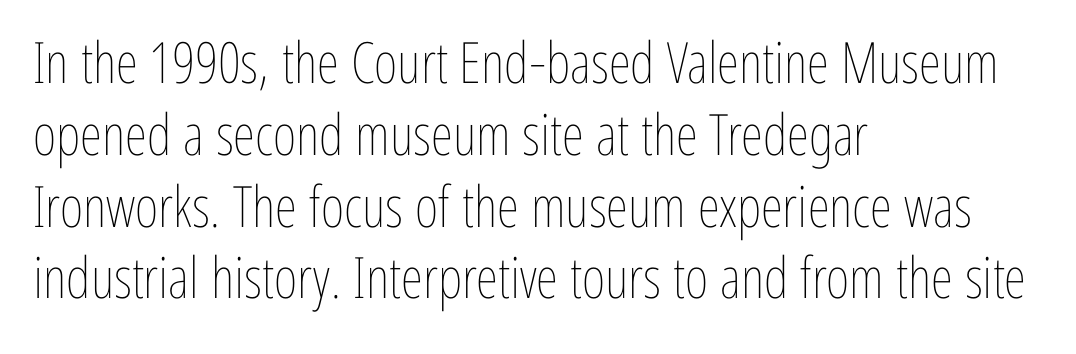
You could call the tracking neutral — neither tight nor loose. One glance says typical: line gaps are just what's usual. Italic? Not at all — the glyphs are vertical. Vertical stems look standard width or narrower in stroke. Do the characters align in a grid? No, the font is proportional. Short and long lines alike share a common starting point at left.
